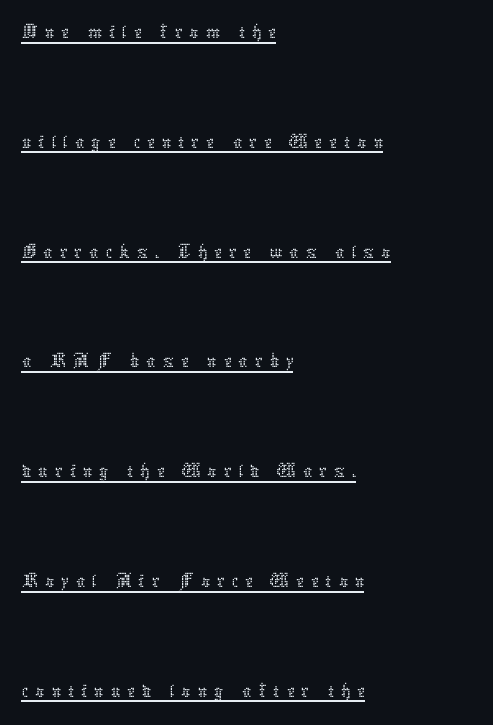
{"italic": "no", "bold": "no", "weight": "thin", "width": "normal", "stroke_contrast": "low", "x_height": "medium", "monospaced": "no", "underline": "yes", "align": "left", "line_spacing": "loose", "line_spacing_ratio": 2.44, "glyph_px": 45}
